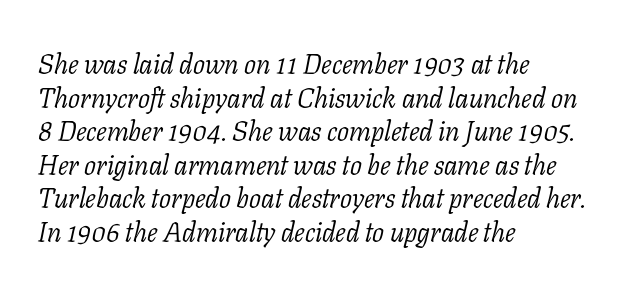
Stems and bowls with no extra thickness — not bold. I'd call this a serif setting — the letters wear small feet. Proportional: the letters do not fall into vertical columns. Honestly, the letter spacing is just normal — you wouldn't notice it.
